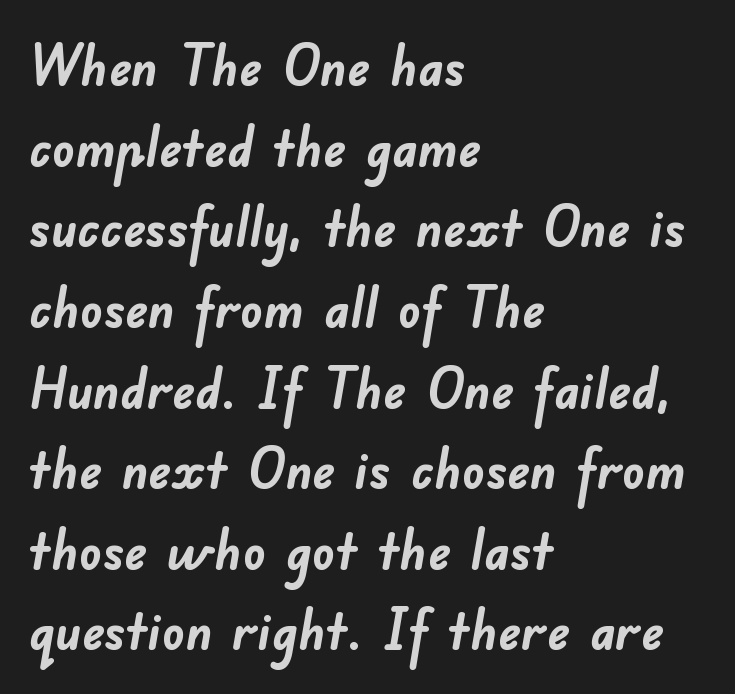
Here the designer chose a conventional face with non-uniform glyph widths. Short note: letters normally spaced. Words float on clear page, feet unadorned. Unlike a traditional serif, this face leaves its strokes unadorned.
